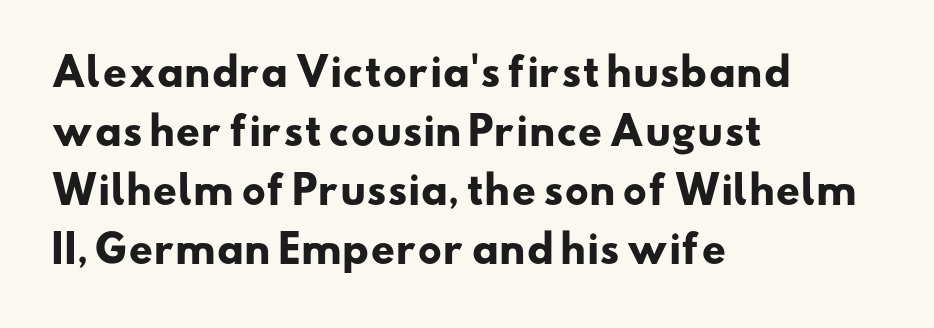
Serifs: no, the terminals of the letterforms are clean. Notice how descenders clear the ascenders below comfortably — that's standard leading. Strong, thick strokes mark this as bold type. These lines are rendered in a variable-pitch font. Honestly, there is no underline to notice here at all.
